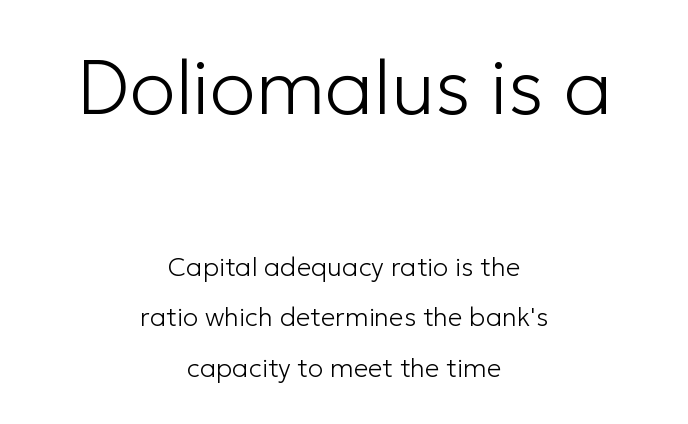
Q: Is the text bold? A: No.
Q: Is the text italic (slanted)? A: No, it is upright.
Q: Is the typeface a serif or a sans-serif typeface? A: Sans-serif.
Q: Is the text underlined? A: No.
Q: How is the paragraph aligned? A: Centered.
Q: Is the spacing between letters normal or unusually wide? A: Normal.
Q: Is the spacing between lines tight, normal or loose? A: Loose.
Q: Which block of text is set in a larger size, the first (top) or the second (bottom)? A: The first (top) one.
Q: Width (condensed, normal, or wide)? A: Normal.
Q: Stroke contrast? A: Low.
Q: x-height? A: Medium.
Q: Monospaced? A: No.
